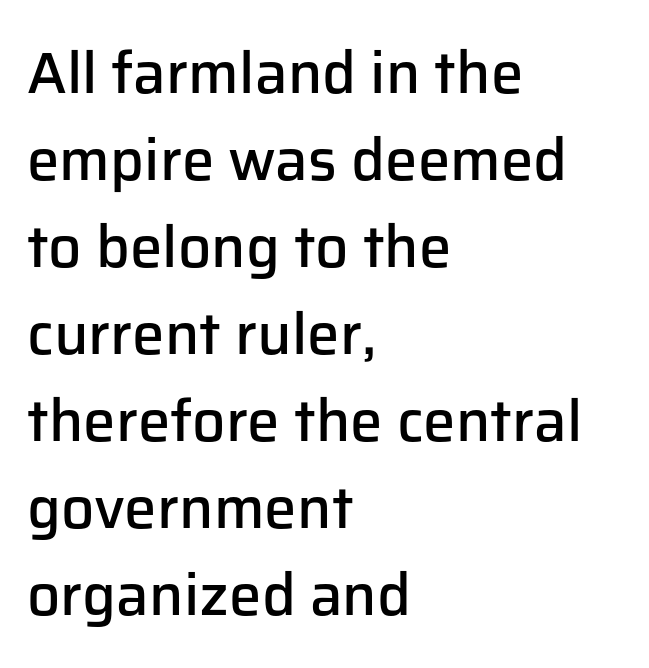
Q: Is the text bold? A: Semi-bold.
Q: Is the text italic (slanted)? A: No, it is upright.
Q: Is the typeface a serif or a sans-serif typeface? A: Sans-serif.
Q: Is the text underlined? A: No.
Q: How is the paragraph aligned? A: Left-aligned.
Q: Is the spacing between letters normal or unusually wide? A: Normal.
Q: Is the spacing between lines tight, normal or loose? A: Normal.
Q: Width (condensed, normal, or wide)? A: Normal.
Q: Stroke contrast? A: Low.
Q: x-height? A: Medium.
Q: Monospaced? A: No.
